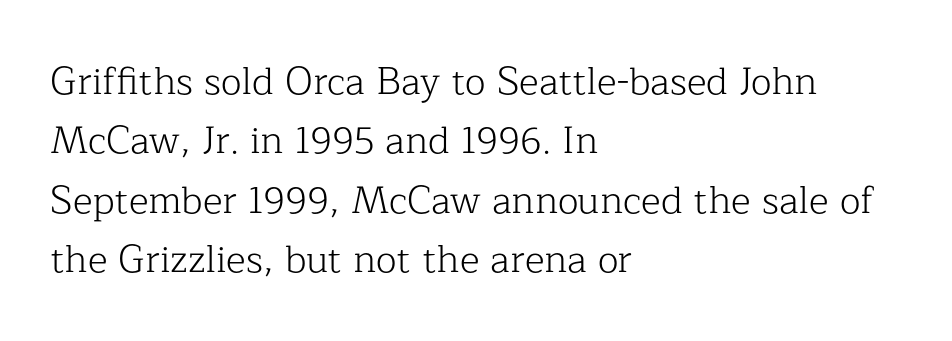
{"serif": "yes", "italic": "no", "bold": "no", "weight": "light", "width": "normal", "stroke_contrast": "low", "x_height": "medium", "monospaced": "no", "underline": "no", "align": "left", "line_spacing": "normal", "line_spacing_ratio": 1.56, "letter_spacing": "normal", "letter_spacing_em": 0.0, "glyph_px": 38}
